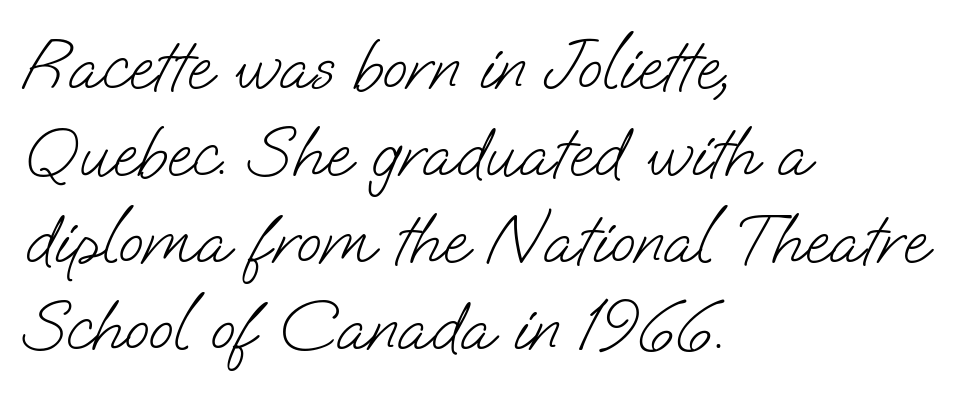
{"serif": "no", "bold": "no", "weight": "light", "width": "normal", "stroke_contrast": "low", "x_height": "small", "monospaced": "no", "underline": "no", "align": "left", "line_spacing_ratio": 1.21, "letter_spacing": "normal", "letter_spacing_em": 0.0, "glyph_px": 72}
